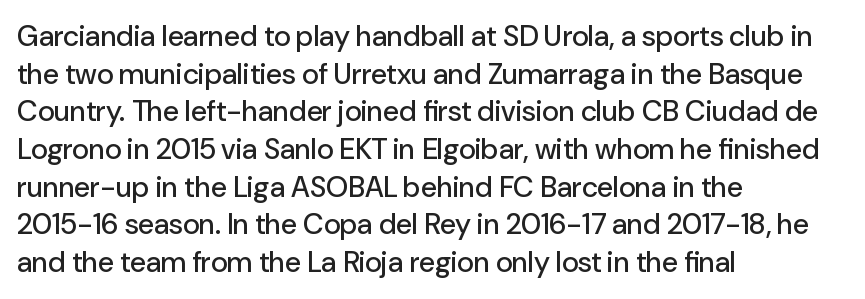
You could not count columns in this text — the font is proportionally spaced. The ragged edge is on the right, which tells us the setting is flush left. The typeface chosen for these lines omits serifs. Lines of text with bare space underneath.
